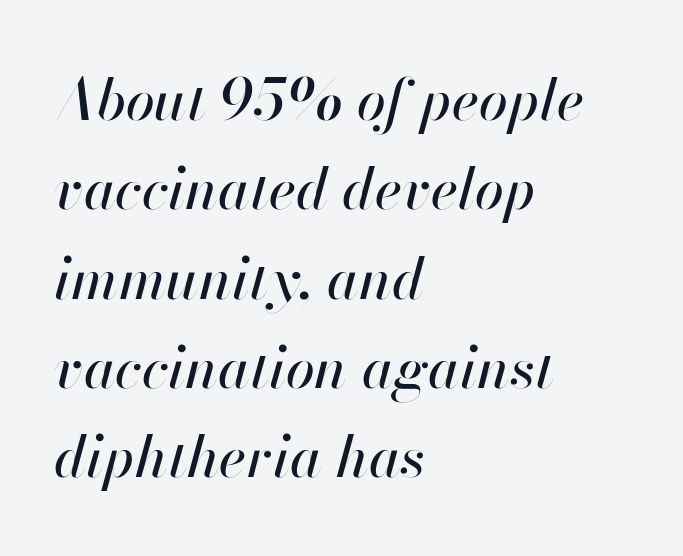
Q: Is the text italic (slanted)? A: Yes, it leans right by about 13 degrees.
Q: Is the text underlined? A: No.
Q: How is the paragraph aligned? A: Left-aligned.
Q: Is the spacing between letters normal or unusually wide? A: Normal.
Q: Is the spacing between lines tight, normal or loose? A: Normal.
Q: Width (condensed, normal, or wide)? A: Normal.
Q: Stroke contrast? A: High.
Q: x-height? A: Small.
Q: Monospaced? A: No.
